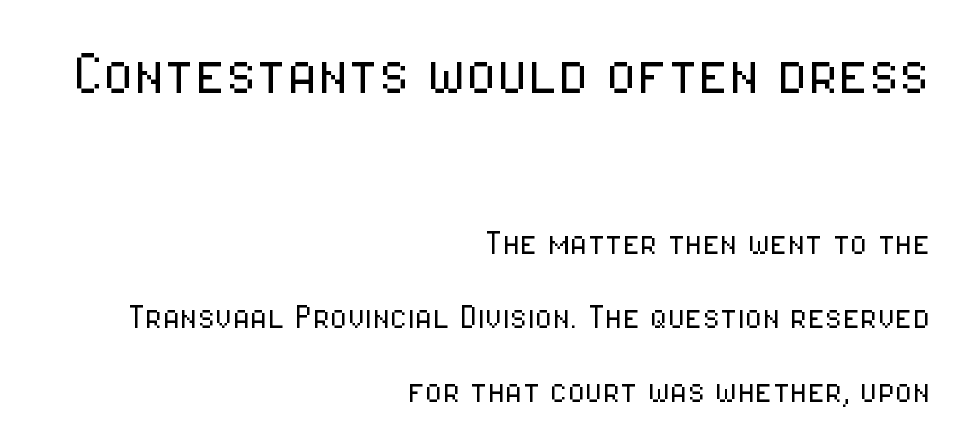
Q: Is the text bold? A: No.
Q: Is the text italic (slanted)? A: No, it is upright.
Q: Is the typeface a serif or a sans-serif typeface? A: Sans-serif.
Q: Is the text underlined? A: No.
Q: How is the paragraph aligned? A: Right-aligned.
Q: Is the spacing between letters normal or unusually wide? A: Normal.
Q: Which block of text is set in a larger size, the first (top) or the second (bottom)? A: The first (top) one.
Q: Width (condensed, normal, or wide)? A: Condensed.
Q: Stroke contrast? A: Low.
Q: x-height? A: Medium.
Q: Monospaced? A: No.
